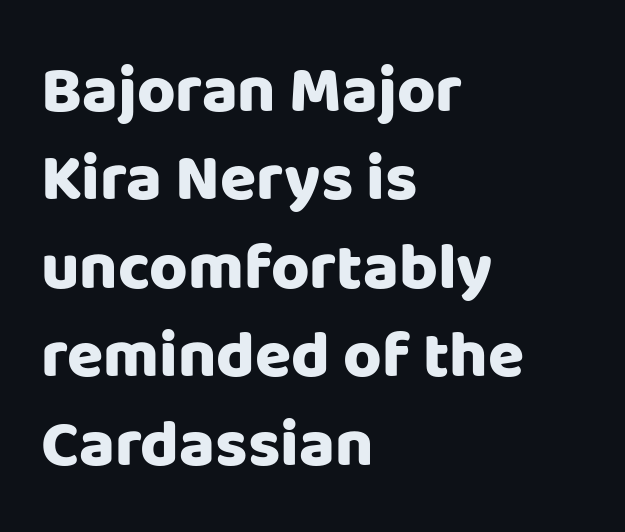
Q: Is the text bold? A: Yes.
Q: Is the text italic (slanted)? A: No, it is upright.
Q: Is the typeface a serif or a sans-serif typeface? A: Sans-serif.
Q: Is the text underlined? A: No.
Q: How is the paragraph aligned? A: Left-aligned.
Q: Is the spacing between letters normal or unusually wide? A: Normal.
Q: Is the spacing between lines tight, normal or loose? A: Normal.
Q: Width (condensed, normal, or wide)? A: Normal.
Q: Stroke contrast? A: Low.
Q: x-height? A: Large.
Q: Monospaced? A: No.
